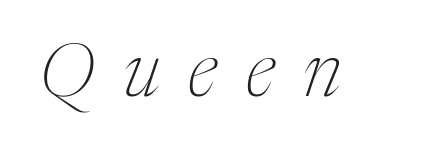
The image shows 73 px thin, condensed serif type, italic (leaning right); set unusually wide letter spacing (+0.39 em), not underlined; medium stroke contrast and a medium x-height.
